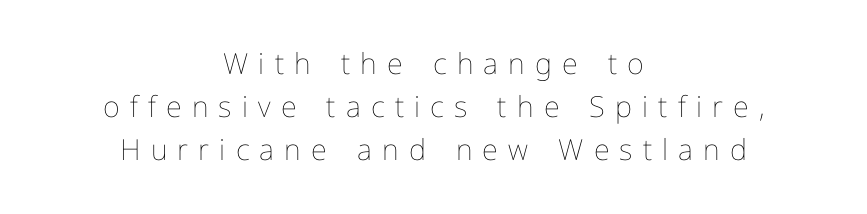
The image shows 29 px thin type, upright; set centered, normal line spacing (1.48x), unusually wide letter spacing (+0.35 em), not underlined; low stroke contrast and a medium x-height.
